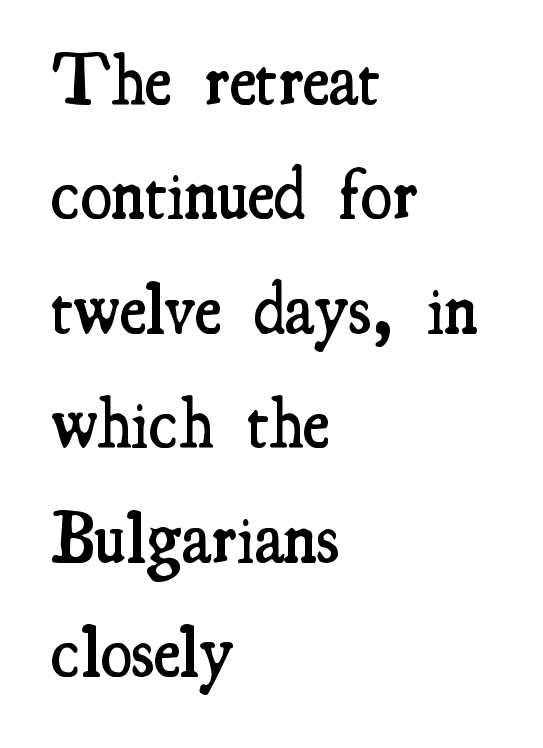
{"serif": "yes", "italic": "no", "bold": "semi", "weight": "semibold", "width": "condensed", "stroke_contrast": "medium", "x_height": "small", "monospaced": "no", "underline": "no", "align": "left", "line_spacing": "normal", "line_spacing_ratio": 1.59, "letter_spacing": "normal", "letter_spacing_em": 0.0, "glyph_px": 72}
